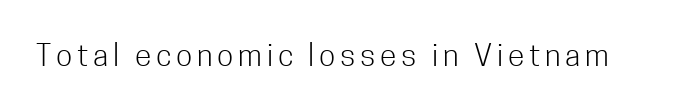
Is this a fixed-width face? No — the glyphs have proportional, varying widths. A typesetter would label this face a sans. Heaviness? Minimal to ordinary, like unemphasized prose. The space directly below the letters is spotless. Style check: upright.
